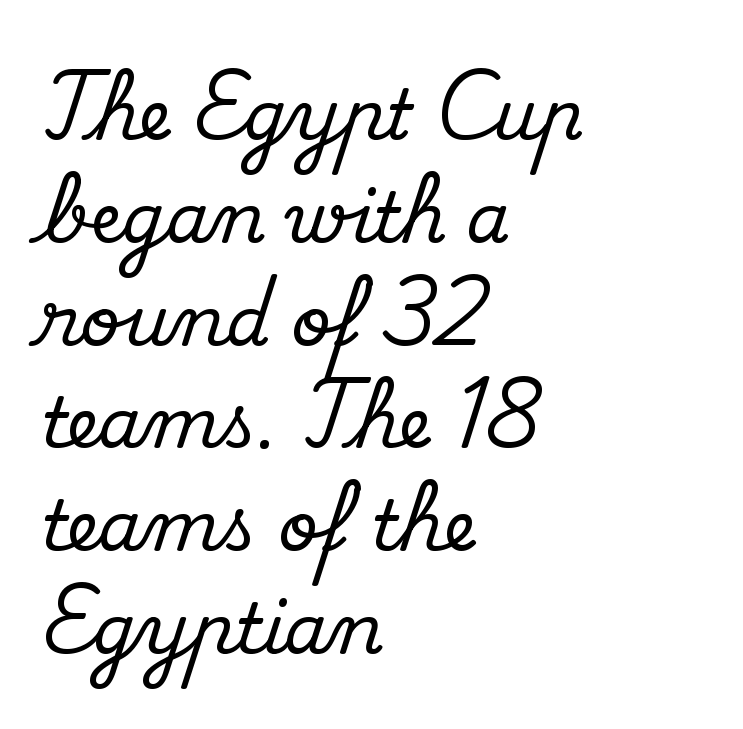
The image shows 69 px serif type; set left-aligned, normal line spacing (1.49x), normal letter spacing, not underlined; medium stroke contrast and a small x-height.
